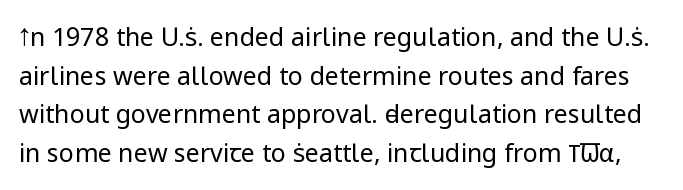
{"italic": "no", "bold": "no", "underline": "no", "line_spacing": "normal", "line_spacing_ratio": 1.55, "letter_spacing": "normal", "letter_spacing_em": 0.0, "glyph_px": 25}
